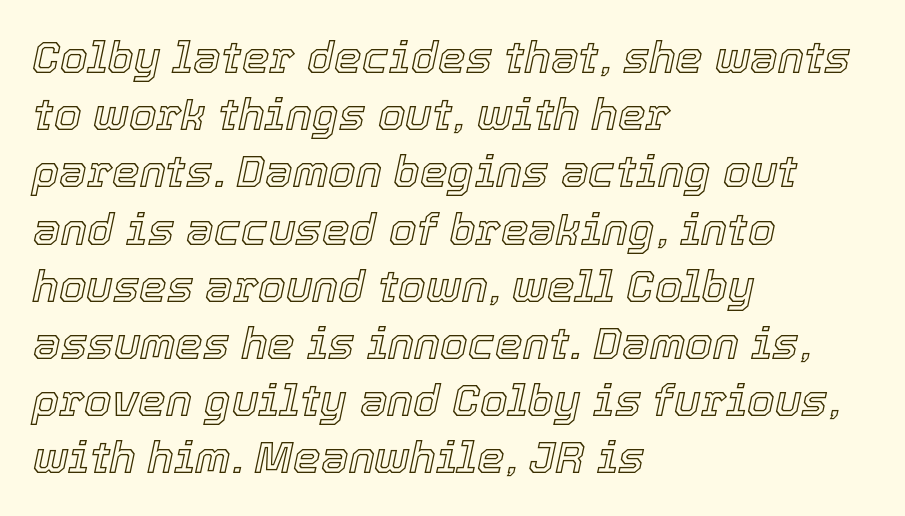
The typesetter chose a ragged-right arrangement here. Any mark beneath the type? The region is blank. Words appear dense and cohesive because spacing is normal. Style check: oblique.
